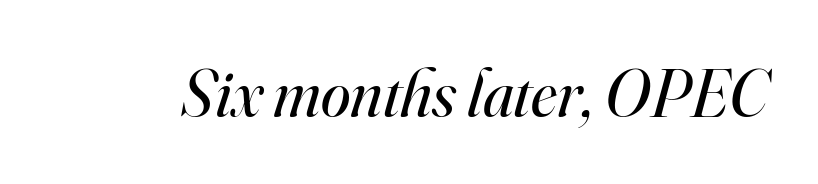
Q: Is the text bold? A: No.
Q: Is the text italic (slanted)? A: Yes, it leans right by about 16 degrees.
Q: Is the typeface a serif or a sans-serif typeface? A: Serif.
Q: Is the text underlined? A: No.
Q: Is the spacing between letters normal or unusually wide? A: Normal.
Q: Width (condensed, normal, or wide)? A: Normal.
Q: Stroke contrast? A: High.
Q: x-height? A: Small.
Q: Monospaced? A: No.
